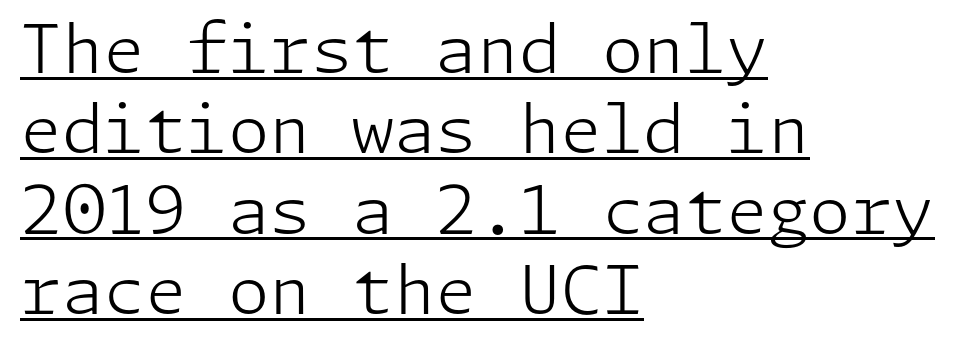
Q: Is the text bold? A: No.
Q: Is the text italic (slanted)? A: No, it is upright.
Q: Is the typeface a serif or a sans-serif typeface? A: Sans-serif.
Q: Is the text underlined? A: Yes.
Q: How is the paragraph aligned? A: Left-aligned.
Q: Is the spacing between letters normal or unusually wide? A: Normal.
Q: Width (condensed, normal, or wide)? A: Normal.
Q: Stroke contrast? A: Low.
Q: x-height? A: Medium.
